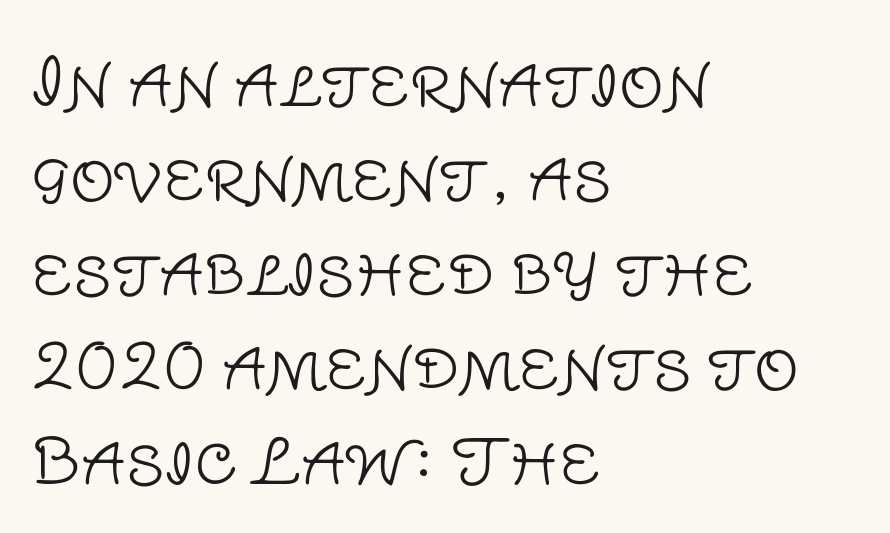
The rendering uses natural spacing where letterforms have individual widths. Check the space under the baseline: it is left empty. The horizontal fit of the characters is conventional and even. Each line starts at the same left margin while the right side varies. The vertical gap from one line to the next is medium.
